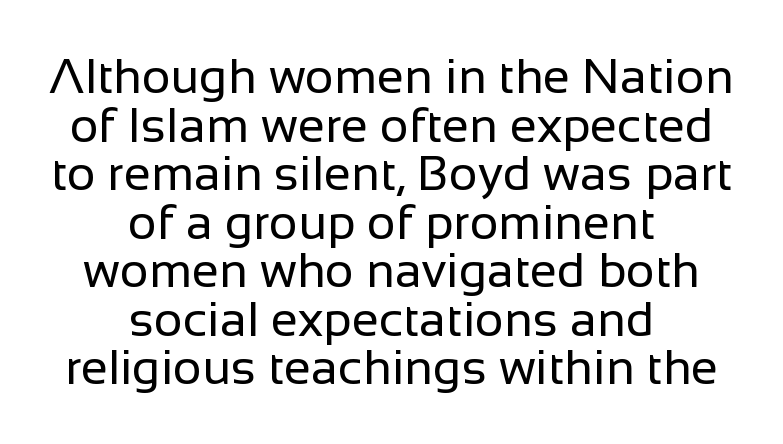
The image shows 49 px regular-weight sans-serif type, upright; set centered, tight line spacing (0.99x), normal letter spacing, not underlined; low stroke contrast and a medium x-height.
